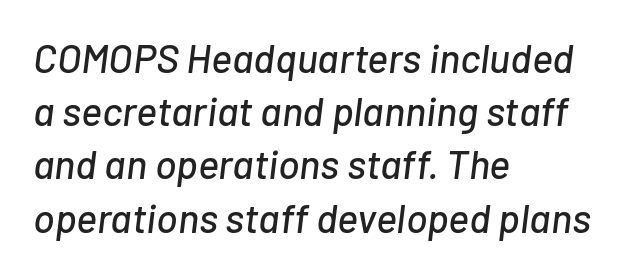
The image shows 40 px text type, italic (leaning right); set left-aligned, normal line spacing (1.33x), normal letter spacing, not underlined; low stroke contrast and a medium x-height.
